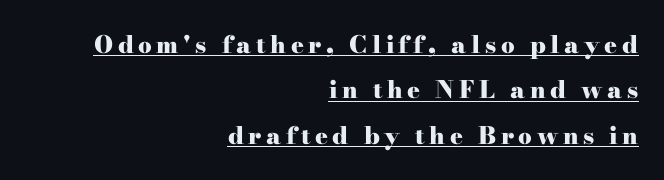
Do the letters lean? They stand straight. Line ends are locked; line starts wander. This is underlined copy, the kind a proofreader might mark for attention. Weight check: bold — yes, fully.
